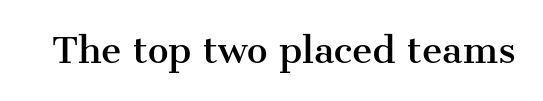
The passage shown has conventional tracking throughout. The glyphs are unaccompanied by any horizontal stroke below them. Proportional: the letters do not fall into vertical columns. This is serif lettering, the kind often seen in printed books. In terms of posture, this sample is upright.
